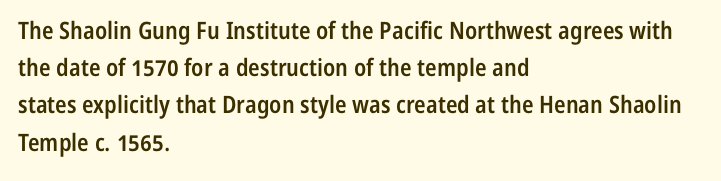
The image shows 24 px text type, upright; set left-aligned, normal line spacing (1.55x), normal letter spacing, not underlined.
